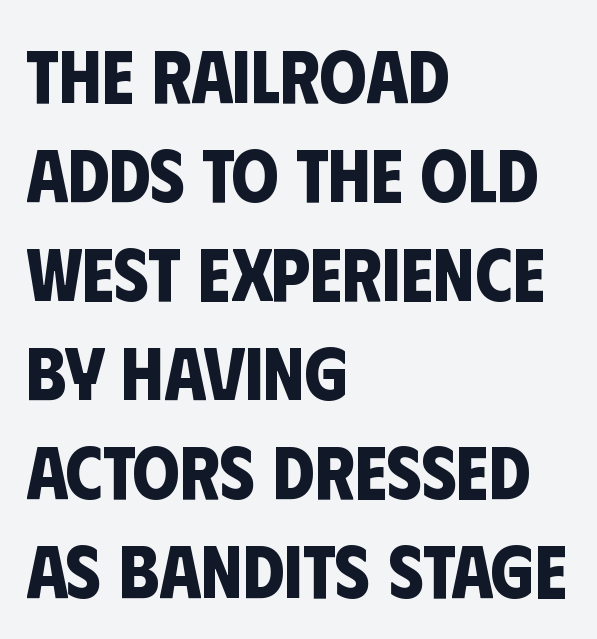
{"serif": "no", "bold": "yes", "weight": "bold", "width": "condensed", "stroke_contrast": "low", "x_height": "large", "monospaced": "no", "underline": "no", "align": "left", "line_spacing": "normal", "line_spacing_ratio": 1.32, "letter_spacing": "normal", "letter_spacing_em": 0.0, "glyph_px": 75}
